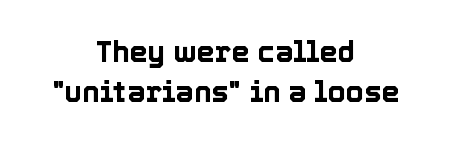
The image shows 29 px text type, upright; set centered, normal line spacing (1.37x), normal letter spacing, not underlined; a medium x-height.
